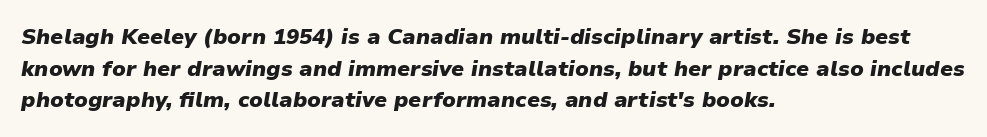
The image shows 22 px bold type, italic (leaning right); set left-aligned, normal line spacing (1.44x), normal letter spacing, not underlined.
